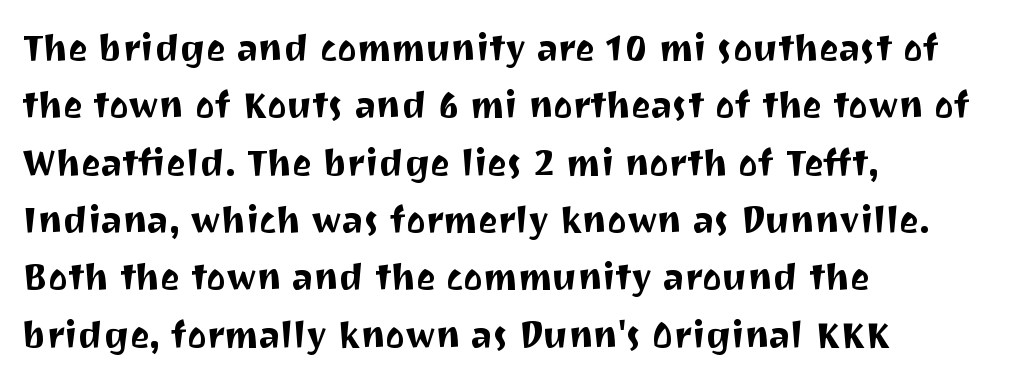
The image shows 37 px sans-serif type, upright; set left-aligned, normal line spacing (1.55x), normal letter spacing, not underlined; medium stroke contrast and a medium x-height.
